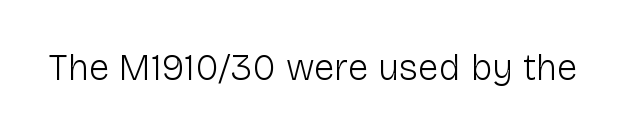
Q: Is the text bold? A: No.
Q: Is the text italic (slanted)? A: No, it is upright.
Q: Is the typeface a serif or a sans-serif typeface? A: Sans-serif.
Q: Is the text underlined? A: No.
Q: Is the spacing between letters normal or unusually wide? A: Normal.
Q: Width (condensed, normal, or wide)? A: Normal.
Q: Stroke contrast? A: Low.
Q: x-height? A: Medium.
Q: Monospaced? A: No.
